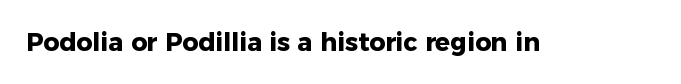
Q: Is the text bold? A: Yes.
Q: Is the text italic (slanted)? A: No, it is upright.
Q: Is the text underlined? A: No.
Q: Is the spacing between letters normal or unusually wide? A: Normal.
